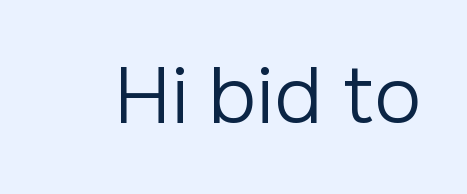
Posture: straight, roman, zero tilt. Ink coverage per letter is moderate at most. Here the designer chose a conventional face with non-uniform glyph widths. This is sans-serif lettering, the kind often seen on screens and signage. What stands out about the letter spacing? Nothing — it is the standard amount.
